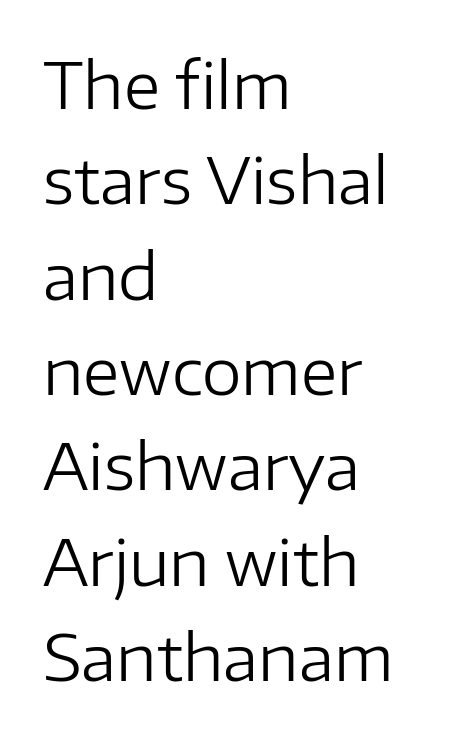
Q: Is the text bold? A: No.
Q: Is the text italic (slanted)? A: No, it is upright.
Q: Is the typeface a serif or a sans-serif typeface? A: Sans-serif.
Q: Is the text underlined? A: No.
Q: How is the paragraph aligned? A: Left-aligned.
Q: Is the spacing between letters normal or unusually wide? A: Normal.
Q: Is the spacing between lines tight, normal or loose? A: Normal.
Q: Width (condensed, normal, or wide)? A: Normal.
Q: Stroke contrast? A: Low.
Q: x-height? A: Medium.
Q: Monospaced? A: No.
